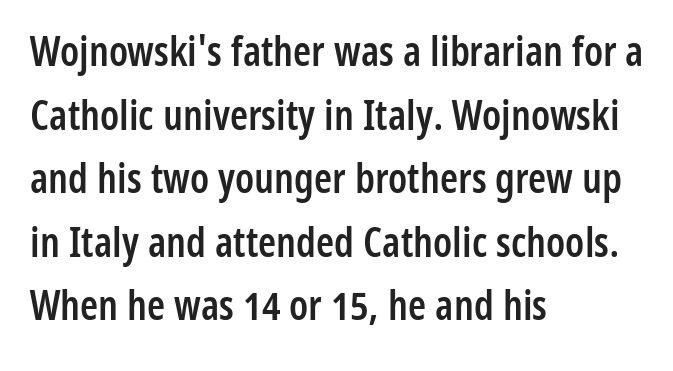
{"serif": "no", "italic": "no", "bold": "semi", "weight": "semibold", "width": "condensed", "stroke_contrast": "low", "x_height": "medium", "monospaced": "no", "underline": "no", "align": "left", "line_spacing": "normal", "line_spacing_ratio": 1.55, "letter_spacing": "normal", "letter_spacing_em": 0.0, "glyph_px": 41}
